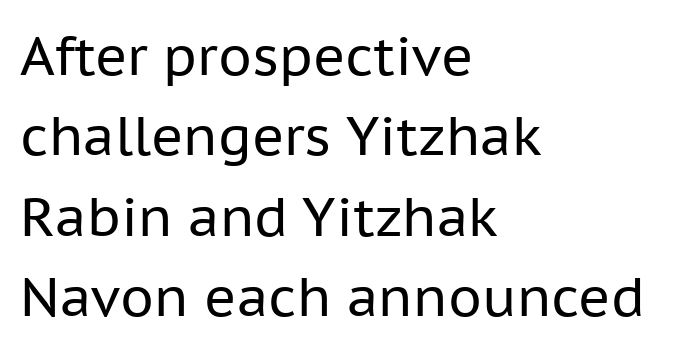
The space beneath each line is pristine and unruled. A typesetter would label this face a sans. These lines are rendered in a variable-pitch font. The tracking reads as untouched default to a designer's eye. Quick note: interline space is typical. Notice how the stems are strictly vertical — no italics here.
